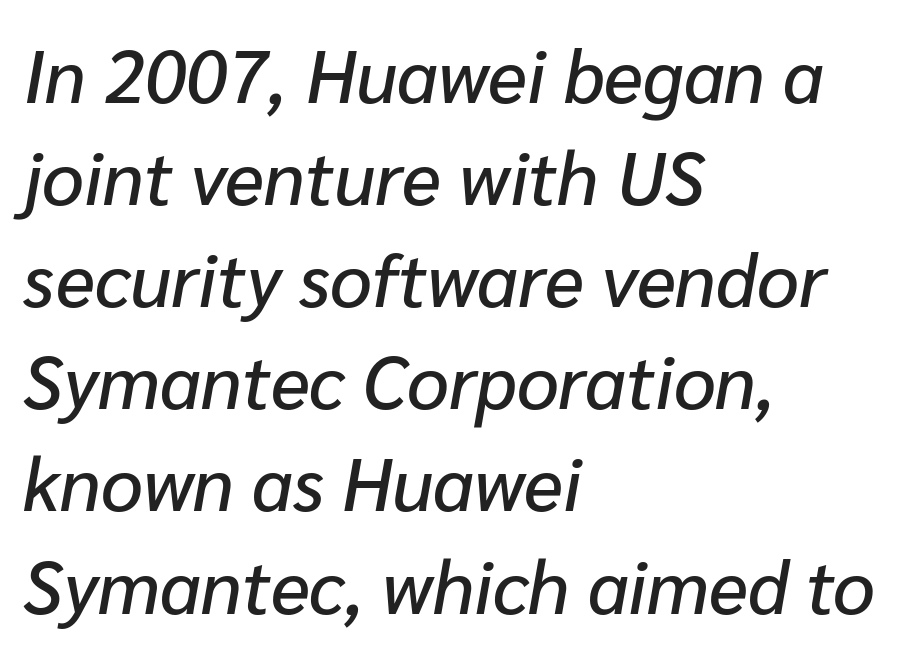
{"italic": "yes", "lean": "right", "slant_degrees": 10, "width": "normal", "stroke_contrast": "low", "x_height": "medium", "monospaced": "no", "underline": "no", "align": "left", "line_spacing": "normal", "line_spacing_ratio": 1.38, "letter_spacing": "normal", "letter_spacing_em": 0.0, "glyph_px": 74}
